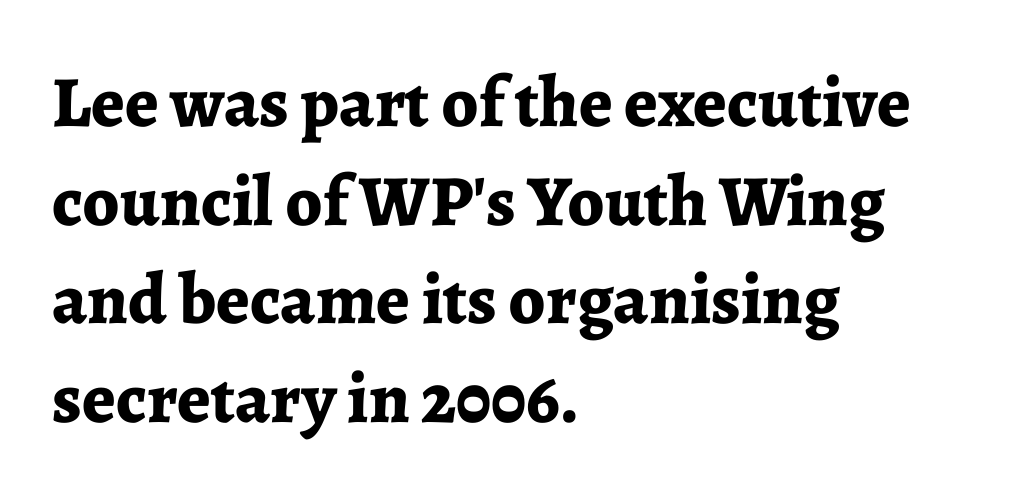
The strokes are fattened all the way to bold. The type sits square on the baseline with zero lean. A bare baseline throughout the passage. The passage shown is typed in a proportional face where columns would drift.
